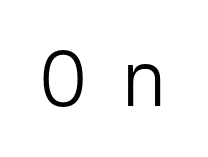
Glance below the letters and you will spot only blank space. The type is letterspaced generously, with wide tracking. This sample has the even, mechanical cadence of fixed-width lettering. A sans-serif font was chosen for this passage. This sample uses an upright cut, with every glyph sitting square on the baseline. Bold? No — there's no thickening of the strokes.
